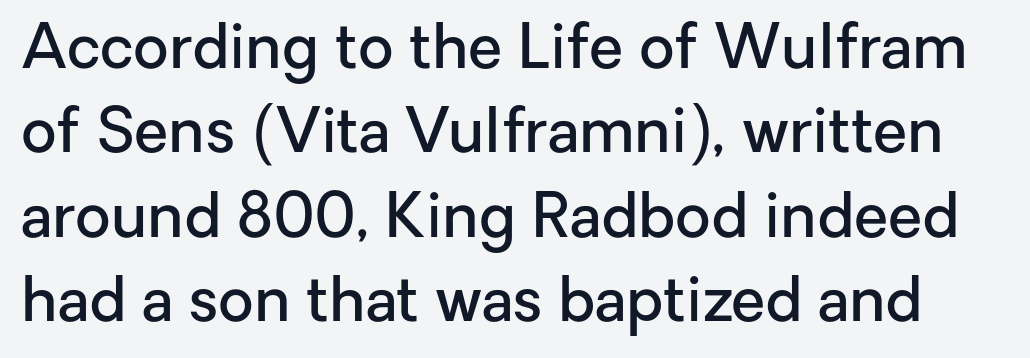
The image shows 62 px semibold sans-serif type, upright; set normal line spacing (1.36x), normal letter spacing, not underlined; low stroke contrast and a medium x-height.
